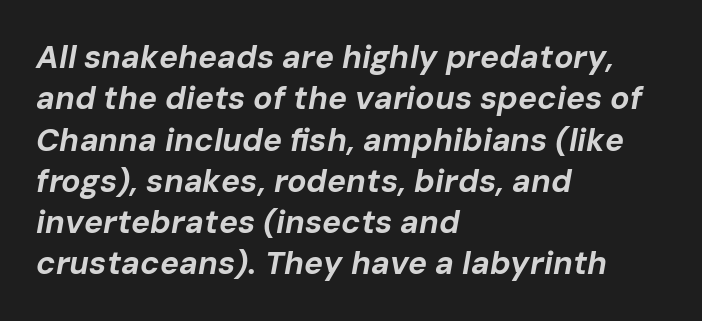
Anything drawn beneath the words? Only blank space. Each new line begins a customary step beneath the previous one. The letters advance in unequal steps, a hallmark of proportional type. Look at the stroke-to-counter ratio: heavy, a bold.
